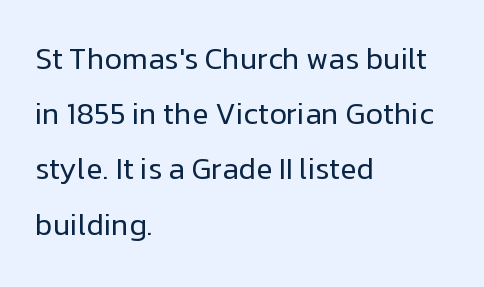
{"serif": "no", "italic": "no", "bold": "no", "weight": "regular", "width": "normal", "stroke_contrast": "low", "x_height": "medium", "monospaced": "no", "underline": "no", "align": "left", "line_spacing_ratio": 1.84, "letter_spacing": "normal", "letter_spacing_em": 0.0, "glyph_px": 30}
